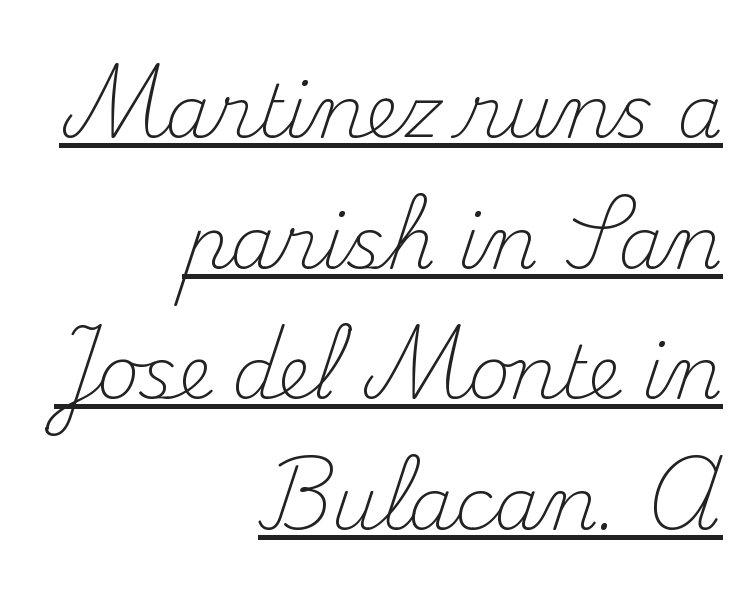
These lines are set flush right with a ragged left edge. This is not heavy type; no bold has been used. Tracking here is standard; glyphs follow each other at the usual distance. Classification — serif.
